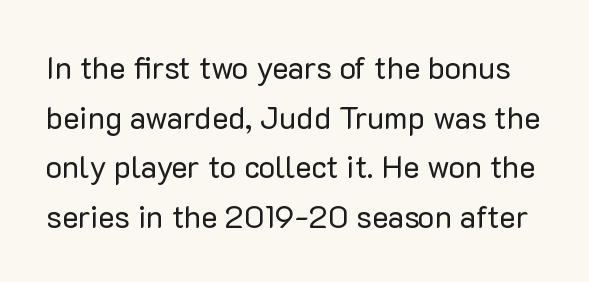
Q: Is the text bold? A: No.
Q: Is the text italic (slanted)? A: No, it is upright.
Q: Is the typeface a serif or a sans-serif typeface? A: Sans-serif.
Q: Is the text underlined? A: No.
Q: Is the spacing between letters normal or unusually wide? A: Normal.
Q: Is the spacing between lines tight, normal or loose? A: Normal.
Q: Width (condensed, normal, or wide)? A: Normal.
Q: Stroke contrast? A: Low.
Q: x-height? A: Medium.
Q: Monospaced? A: No.
